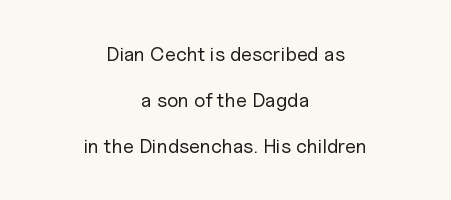
Q: Is the text bold? A: No.
Q: Is the text italic (slanted)? A: No, it is upright.
Q: Is the text underlined? A: No.
Q: How is the paragraph aligned? A: Centered.
Q: Is the spacing between letters normal or unusually wide? A: Normal.
Q: Is the spacing between lines tight, normal or loose? A: Loose.
